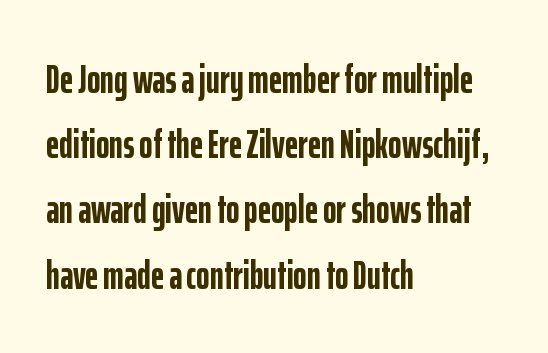
Q: Is the text bold? A: Yes.
Q: Is the text italic (slanted)? A: No, it is upright.
Q: Is the typeface a serif or a sans-serif typeface? A: Sans-serif.
Q: Is the text underlined? A: No.
Q: How is the paragraph aligned? A: Left-aligned.
Q: Is the spacing between letters normal or unusually wide? A: Normal.
Q: Is the spacing between lines tight, normal or loose? A: Normal.
Q: Width (condensed, normal, or wide)? A: Condensed.
Q: Stroke contrast? A: Low.
Q: x-height? A: Medium.
Q: Monospaced? A: No.
